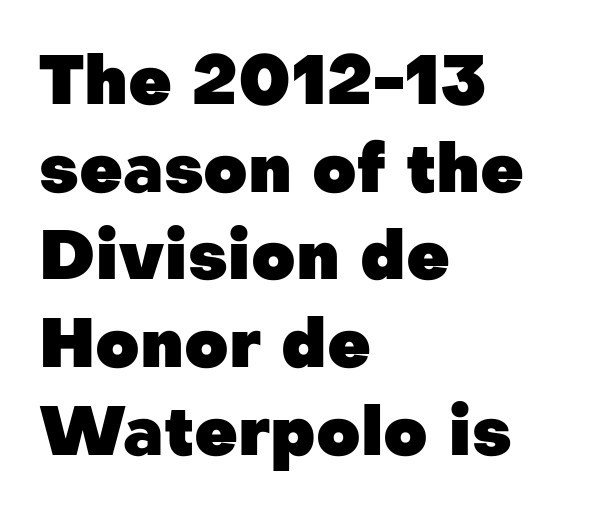
The image shows 68 px heavy sans-serif type, upright; set left-aligned, normal line spacing (1.29x), normal letter spacing, not underlined; low stroke contrast and a medium x-height.
